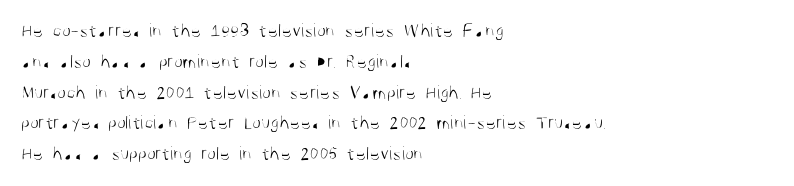
{"italic": "no", "bold": "no", "underline": "no", "align": "left", "line_spacing": "normal", "line_spacing_ratio": 1.54, "letter_spacing": "normal", "letter_spacing_em": 0.0, "glyph_px": 20}
